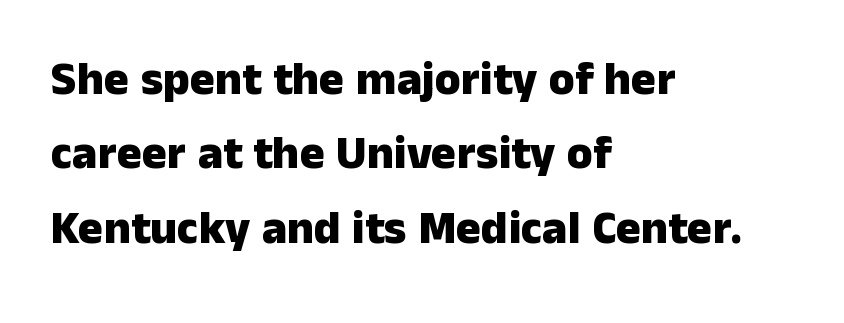
The image shows 47 px heavy sans-serif type, upright; set left-aligned, normal line spacing (1.58x), normal letter spacing, not underlined; low stroke contrast and a medium x-height.
